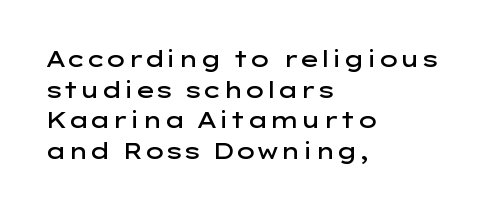
When letters stand straight like this, we call the style roman or upright. The space beneath each line is pristine and unruled. Horizontal alignment here is leftward, the default for most running prose. The gaps between neighbouring characters are ordinary and unremarkable. Students, this is semibold: more ink than regular, less than bold.
